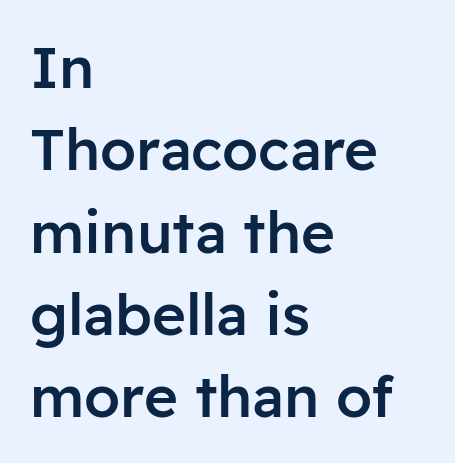
{"serif": "no", "italic": "no", "bold": "semi", "weight": "semibold", "width": "normal", "stroke_contrast": "low", "x_height": "medium", "monospaced": "no", "underline": "no", "align": "left", "line_spacing": "normal", "line_spacing_ratio": 1.42, "letter_spacing": "normal", "letter_spacing_em": 0.0, "glyph_px": 58}
